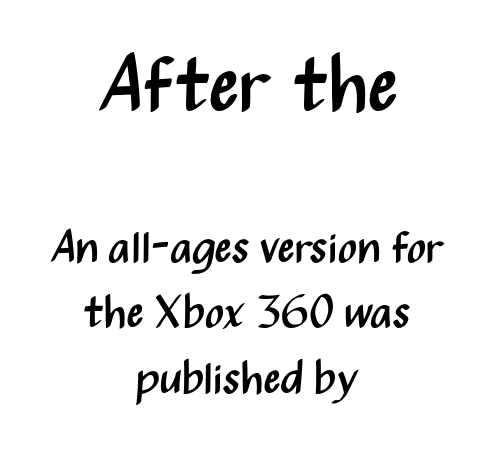
Q: Is the text bold? A: No.
Q: Is the text italic (slanted)? A: No, it is upright.
Q: Is the typeface a serif or a sans-serif typeface? A: Sans-serif.
Q: Is the text underlined? A: No.
Q: How is the paragraph aligned? A: Centered.
Q: Is the spacing between letters normal or unusually wide? A: Normal.
Q: Is the spacing between lines tight, normal or loose? A: Normal.
Q: Which block of text is set in a larger size, the first (top) or the second (bottom)? A: The first (top) one.
Q: Width (condensed, normal, or wide)? A: Condensed.
Q: Stroke contrast? A: Medium.
Q: x-height? A: Medium.
Q: Monospaced? A: No.
